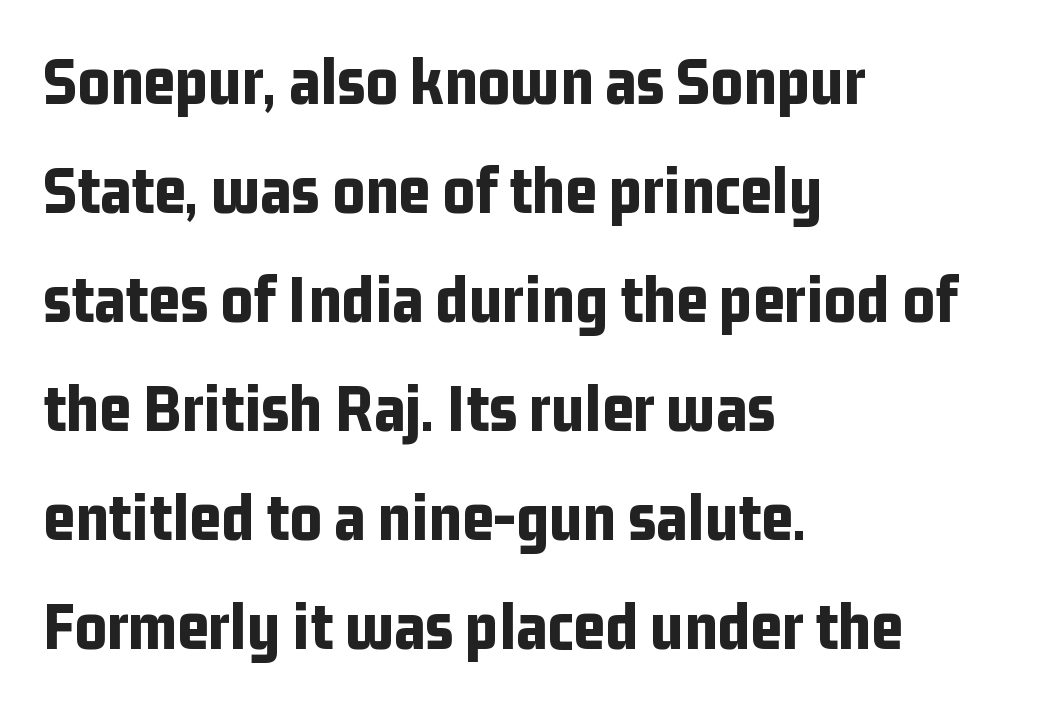
The image shows 69 px bold, condensed sans-serif type, upright; set left-aligned, normal line spacing (1.58x), normal letter spacing, not underlined; low stroke contrast and a medium x-height.
